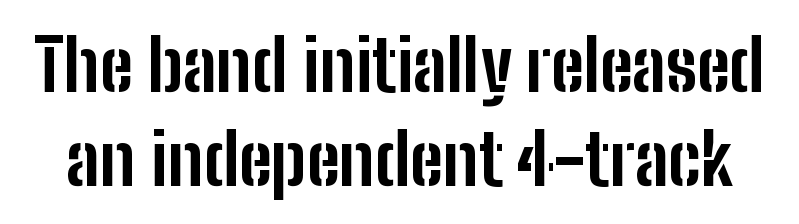
The image shows 71 px bold, condensed sans-serif type, upright; set normal line spacing (1.32x), normal letter spacing, not underlined; low stroke contrast and a medium x-height.
